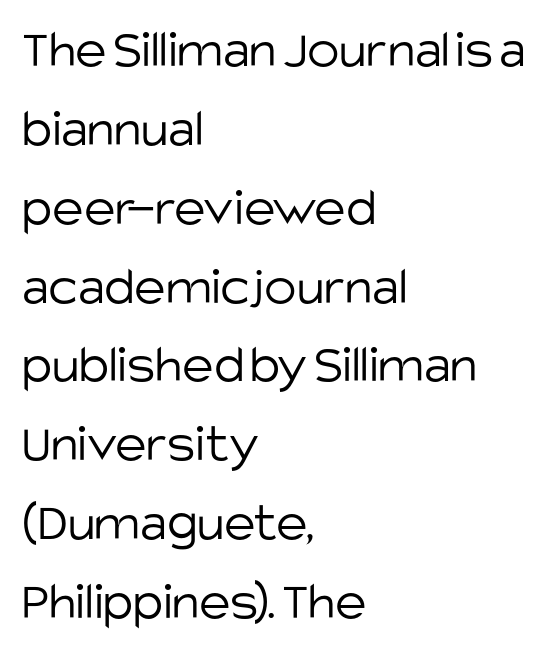
Q: Is the text bold? A: No.
Q: Is the text italic (slanted)? A: No, it is upright.
Q: Is the typeface a serif or a sans-serif typeface? A: Sans-serif.
Q: Is the text underlined? A: No.
Q: How is the paragraph aligned? A: Left-aligned.
Q: Is the spacing between letters normal or unusually wide? A: Normal.
Q: Is the spacing between lines tight, normal or loose? A: Normal.
Q: Width (condensed, normal, or wide)? A: Normal.
Q: Stroke contrast? A: Low.
Q: x-height? A: Large.
Q: Monospaced? A: No.
